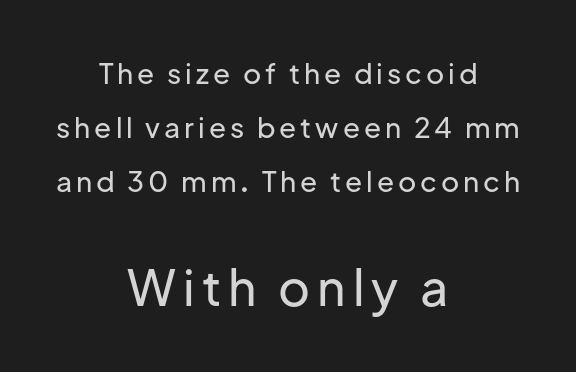
Q: Is the text italic (slanted)? A: No, it is upright.
Q: Is the typeface a serif or a sans-serif typeface? A: Sans-serif.
Q: Is the text underlined? A: No.
Q: How is the paragraph aligned? A: Centered.
Q: Is the spacing between lines tight, normal or loose? A: Loose.
Q: Which block of text is set in a larger size, the first (top) or the second (bottom)? A: The second (bottom) one.
Q: Width (condensed, normal, or wide)? A: Normal.
Q: Stroke contrast? A: Low.
Q: x-height? A: Medium.
Q: Monospaced? A: No.
